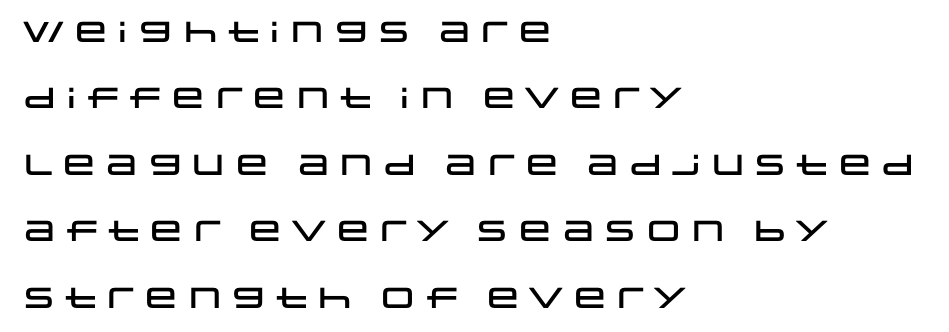
Q: Is the text italic (slanted)? A: No, it is upright.
Q: Is the typeface a serif or a sans-serif typeface? A: Sans-serif.
Q: Is the text underlined? A: No.
Q: How is the paragraph aligned? A: Left-aligned.
Q: Is the spacing between letters normal or unusually wide? A: Normal.
Q: Is the spacing between lines tight, normal or loose? A: Loose.
Q: Width (condensed, normal, or wide)? A: Wide.
Q: Stroke contrast? A: Low.
Q: x-height? A: Large.
Q: Monospaced? A: No.
